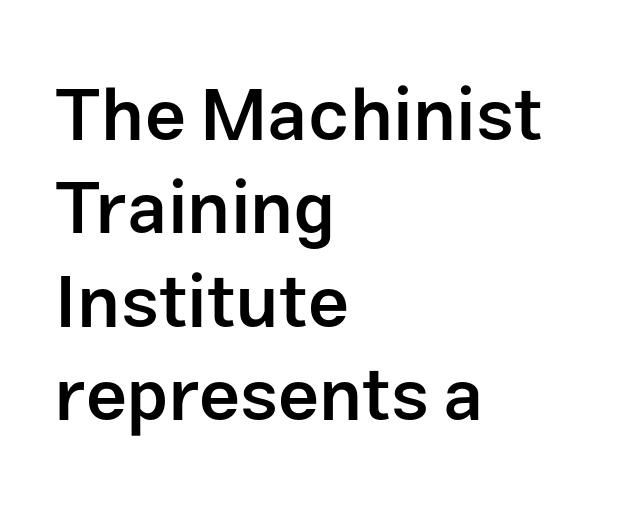
{"serif": "no", "italic": "no", "bold": "semi", "weight": "semibold", "width": "normal", "stroke_contrast": "low", "x_height": "medium", "monospaced": "no", "underline": "no", "align": "left", "line_spacing": "normal", "line_spacing_ratio": 1.28, "letter_spacing": "normal", "letter_spacing_em": 0.0, "glyph_px": 73}
